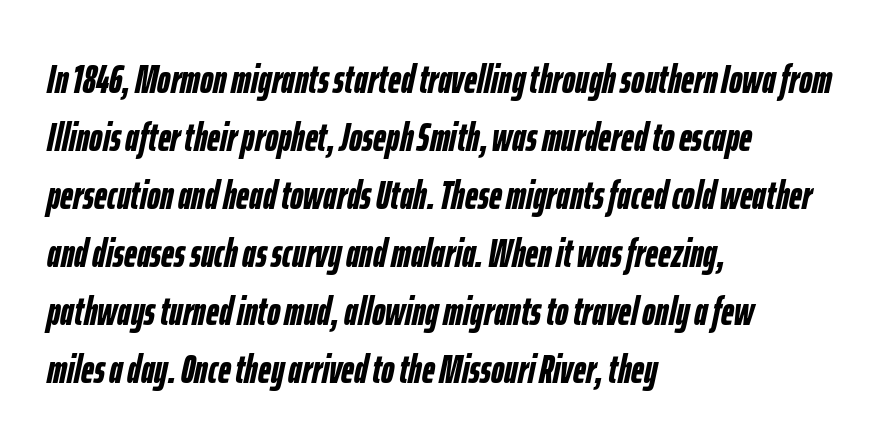
The image shows 40 px semibold, condensed type, italic (leaning right); set left-aligned, normal line spacing (1.45x), normal letter spacing, not underlined; low stroke contrast and a medium x-height.
